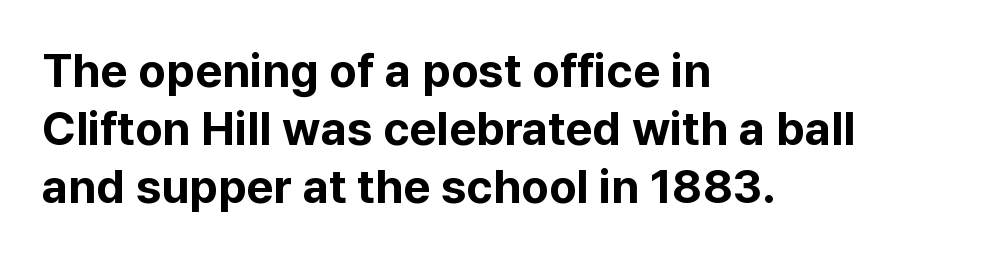
The image shows 47 px bold sans-serif type, upright; set left-aligned, line spacing 1.23x, normal letter spacing, not underlined; low stroke contrast and a medium x-height.
